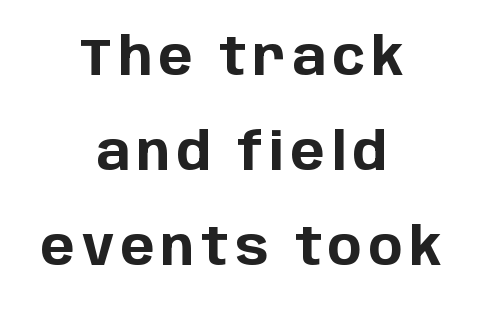
The foot of each line stays bare and open. Typographic density is high because the face is bold. The lettering holds an erect, upright posture throughout. Are there feet on the stems? There aren't — it's a sans. Proportional: the letters do not fall into vertical columns. The text block is weighted toward neither margin, spreading evenly from the middle.
